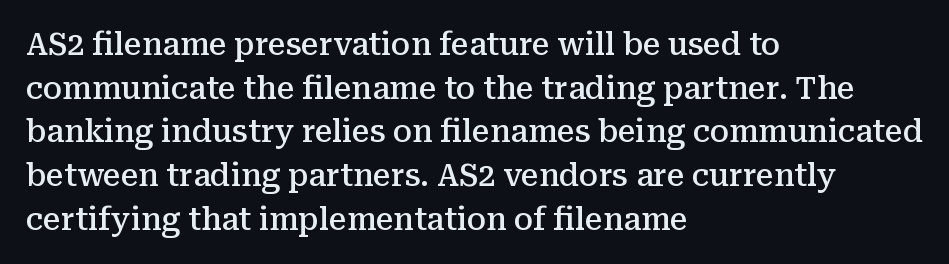
Q: Is the text bold? A: Semi-bold.
Q: Is the text italic (slanted)? A: No, it is upright.
Q: Is the typeface a serif or a sans-serif typeface? A: Serif.
Q: Is the text underlined? A: No.
Q: How is the paragraph aligned? A: Left-aligned.
Q: Is the spacing between letters normal or unusually wide? A: Normal.
Q: Is the spacing between lines tight, normal or loose? A: Normal.
Q: Width (condensed, normal, or wide)? A: Normal.
Q: Stroke contrast? A: Medium.
Q: x-height? A: Medium.
Q: Monospaced? A: No.
